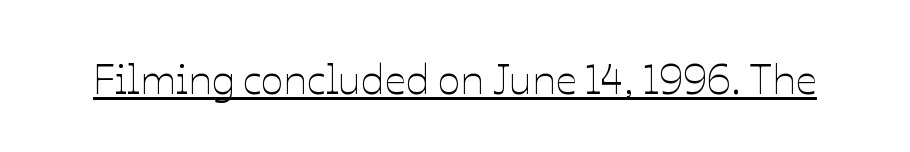
{"italic": "no", "bold": "no", "weight": "thin", "width": "normal", "stroke_contrast": "low", "x_height": "medium", "monospaced": "no", "underline": "yes", "letter_spacing": "normal", "letter_spacing_em": 0.0, "glyph_px": 42}
